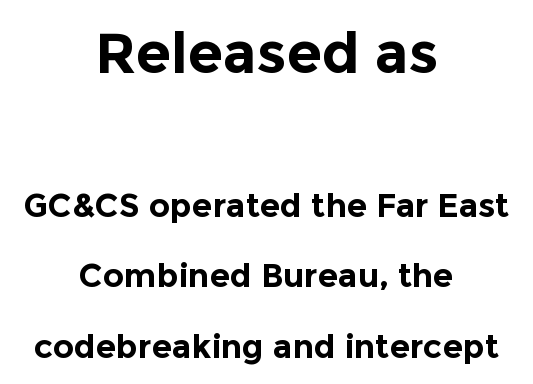
The image shows 57 px bold sans-serif type, upright; set centered, loose line spacing (2.14x), normal letter spacing, not underlined; the first (top) block is 1.73x larger; a medium x-height.
